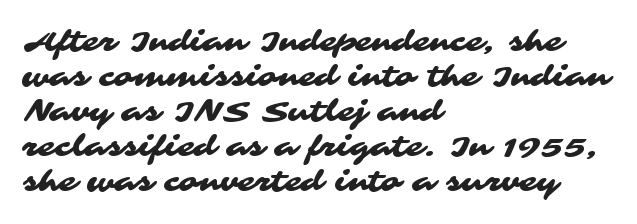
These lines are composed in type without serifs. The type is set solid horizontally, with unmodified tracking. Bare-footed words on every line. Spacing verdict: proportional, widths tailored to each character.
